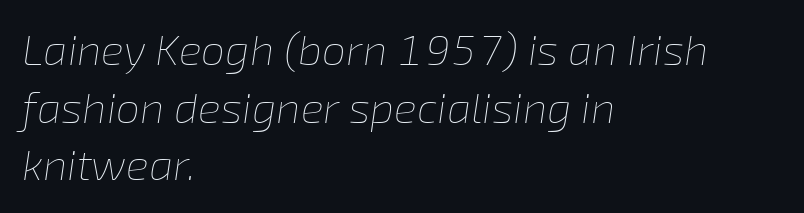
Lines of text with bare space underneath. The letterforms sit shoulder to shoulder at normal distance. Note the varied advance widths — an 'i' is clearly narrower than an 'm'. No letter is thick-stroked: the sample isn't bold. Does the lettering tilt? It does — this is italic. Leading matches the norm, producing a regular column.
